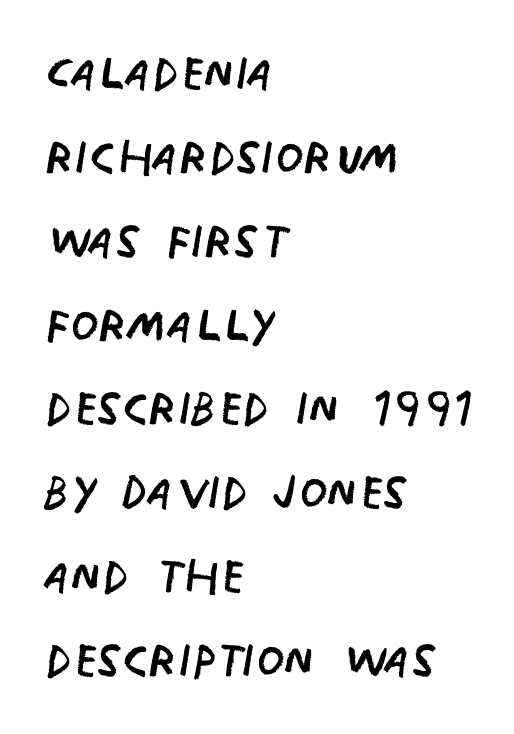
Leading: standard. Think of a printed novel: that variable character pitch is what you see here. Just letters on the line, the space beneath them empty. Weight: regular or lighter. The rendering shows plain stroke endings on the letterforms — a sans-serif design.
